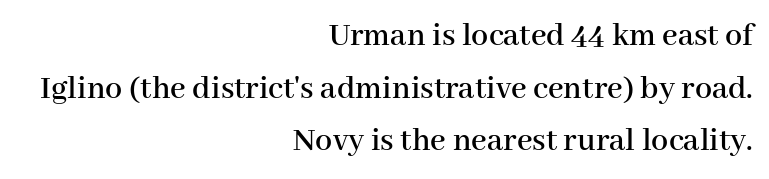
The image shows 34 px serif type, upright; set right-aligned, normal line spacing (1.55x), normal letter spacing, not underlined; high stroke contrast and a medium x-height.
